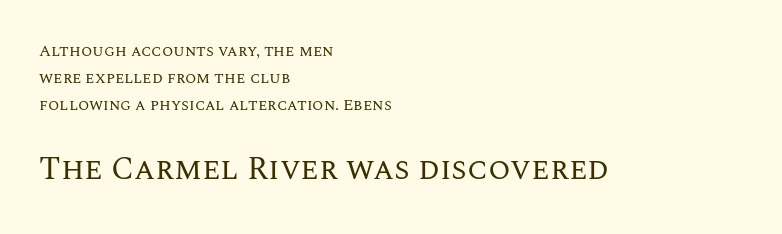
The image shows 32 px regular-weight type, upright; set left-aligned, normal line spacing (1.68x), normal letter spacing, not underlined; the second (bottom) block is 2.0x larger; medium stroke contrast and a large x-height.
